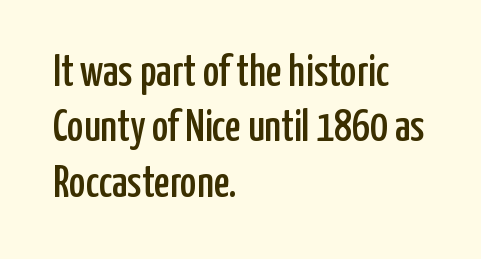
Q: Is the text italic (slanted)? A: No, it is upright.
Q: Is the typeface a serif or a sans-serif typeface? A: Sans-serif.
Q: Is the text underlined? A: No.
Q: How is the paragraph aligned? A: Left-aligned.
Q: Is the spacing between letters normal or unusually wide? A: Normal.
Q: Is the spacing between lines tight, normal or loose? A: Normal.
Q: Width (condensed, normal, or wide)? A: Condensed.
Q: Stroke contrast? A: Low.
Q: x-height? A: Medium.
Q: Monospaced? A: No.
